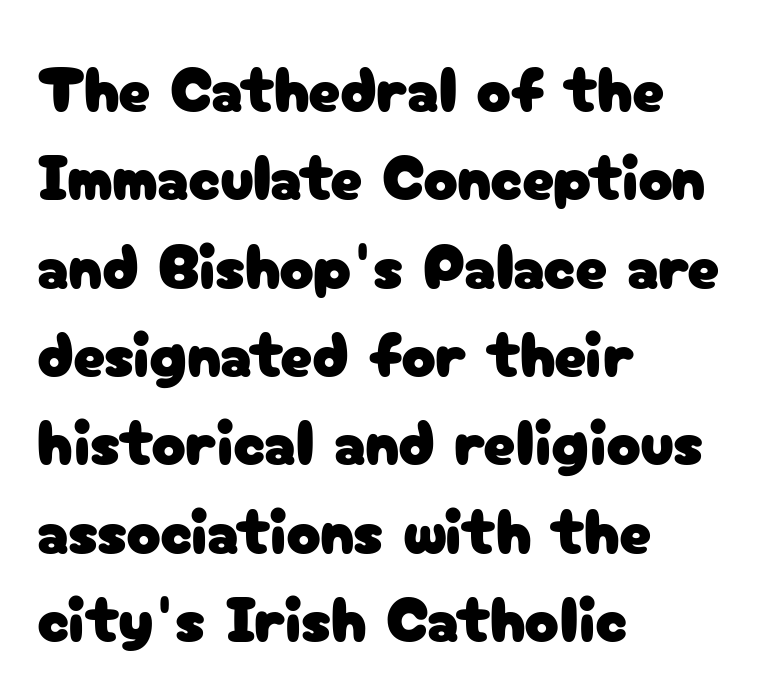
Tracking value appears to be zero — textbook default spacing. Has an underline been added? It has not. These lines were composed using upright roman letters. The compositor pushed each line to the left boundary.
